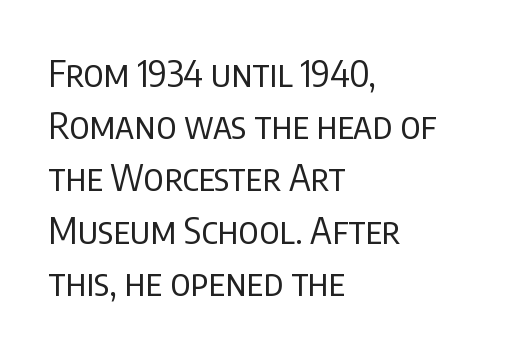
Q: Is the text bold? A: No.
Q: Is the text italic (slanted)? A: No, it is upright.
Q: Is the typeface a serif or a sans-serif typeface? A: Sans-serif.
Q: Is the text underlined? A: No.
Q: How is the paragraph aligned? A: Left-aligned.
Q: Is the spacing between letters normal or unusually wide? A: Normal.
Q: Is the spacing between lines tight, normal or loose? A: Normal.
Q: Width (condensed, normal, or wide)? A: Condensed.
Q: Stroke contrast? A: Low.
Q: x-height? A: Large.
Q: Monospaced? A: No.
